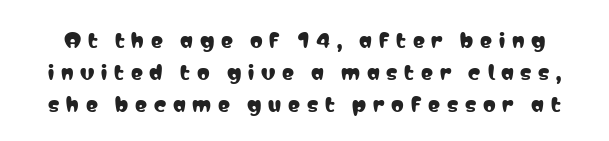
Loose tracking; the words dissolve into strings of separated letters. Quick note: not italic, upright. Leading matches the norm, producing a regular column. Plain, unruled lines of type.
